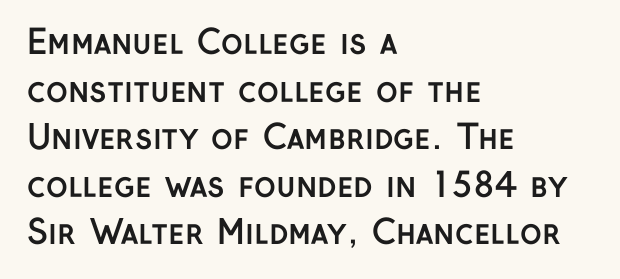
I'd call this a sans setting — the letters go barefoot. A typesetter would call this proportional, since set widths differ per character. Each new line begins a customary step beneath the previous one. Words float on clear page, feet unadorned.
